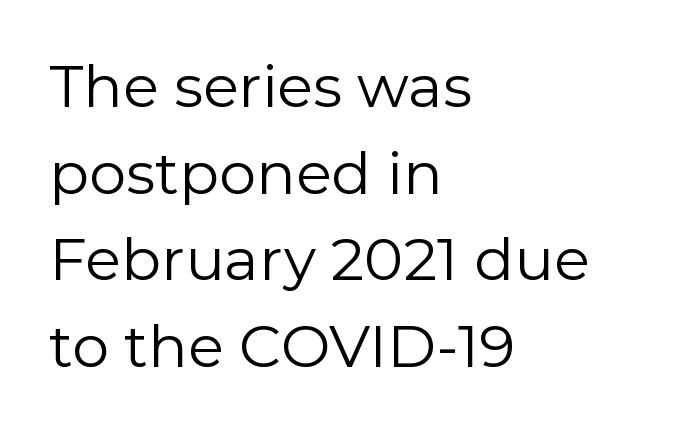
Casual observation: everything's shoved over to the left. The designer left line spacing at the default. The font is comparable to plain body text, perhaps lighter. What kind of face is this? One without serifs — a sans.
